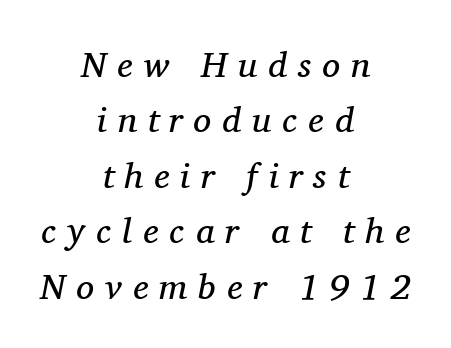
Q: Is the text bold? A: No.
Q: Is the text italic (slanted)? A: Yes, it leans right by about 11 degrees.
Q: Is the typeface a serif or a sans-serif typeface? A: Serif.
Q: Is the text underlined? A: No.
Q: How is the paragraph aligned? A: Centered.
Q: Is the spacing between letters normal or unusually wide? A: Unusually wide.
Q: Is the spacing between lines tight, normal or loose? A: Normal.
Q: Width (condensed, normal, or wide)? A: Normal.
Q: Stroke contrast? A: Medium.
Q: x-height? A: Medium.
Q: Monospaced? A: No.
